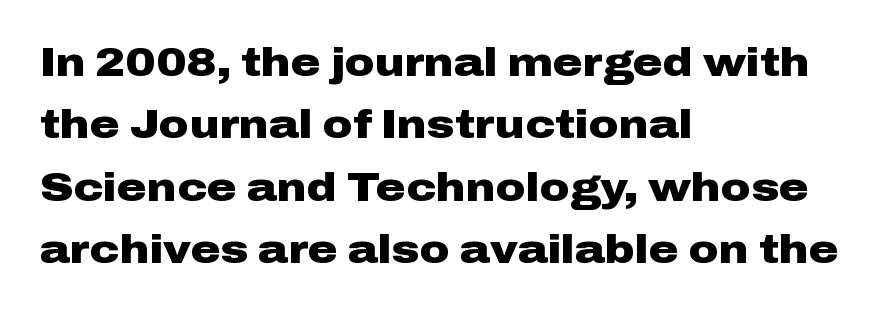
Q: Is the text bold? A: Yes.
Q: Is the text italic (slanted)? A: No, it is upright.
Q: Is the typeface a serif or a sans-serif typeface? A: Sans-serif.
Q: Is the text underlined? A: No.
Q: How is the paragraph aligned? A: Left-aligned.
Q: Is the spacing between letters normal or unusually wide? A: Normal.
Q: Is the spacing between lines tight, normal or loose? A: Normal.
Q: Width (condensed, normal, or wide)? A: Wide.
Q: Stroke contrast? A: Low.
Q: x-height? A: Medium.
Q: Monospaced? A: No.
